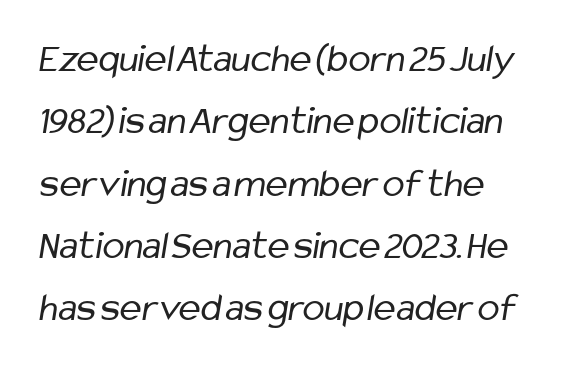
The face used here is proportionally spaced, like ordinary book or web type. Default kerning and tracking; the words read as compact shapes. The lines are quadded left. Clear beneath every line of the passage. These lines sit exactly where default settings would place them.
